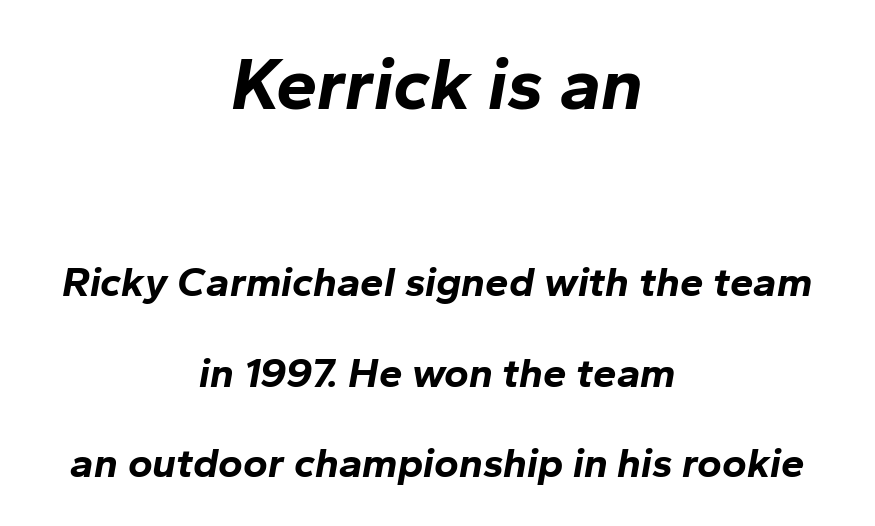
Q: Is the text bold? A: Yes.
Q: Is the text italic (slanted)? A: Yes, it leans right by about 10 degrees.
Q: Is the text underlined? A: No.
Q: How is the paragraph aligned? A: Centered.
Q: Is the spacing between letters normal or unusually wide? A: Normal.
Q: Is the spacing between lines tight, normal or loose? A: Loose.
Q: Which block of text is set in a larger size, the first (top) or the second (bottom)? A: The first (top) one.
Q: Width (condensed, normal, or wide)? A: Normal.
Q: Stroke contrast? A: Low.
Q: x-height? A: Medium.
Q: Monospaced? A: No.
